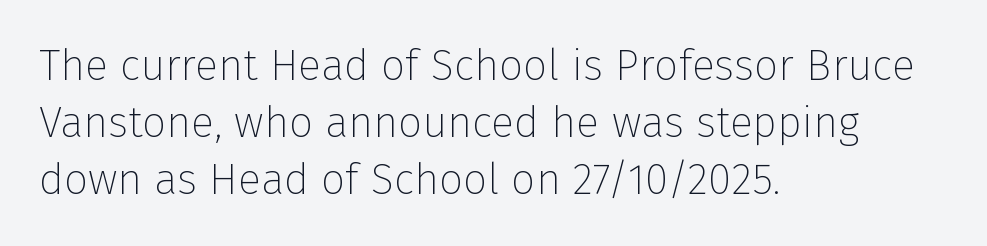
{"serif": "no", "italic": "no", "bold": "no", "weight": "thin", "width": "normal", "stroke_contrast": "low", "x_height": "medium", "monospaced": "no", "underline": "no", "align": "left", "line_spacing": "normal", "line_spacing_ratio": 1.33, "letter_spacing": "normal", "letter_spacing_em": 0.0, "glyph_px": 43}
